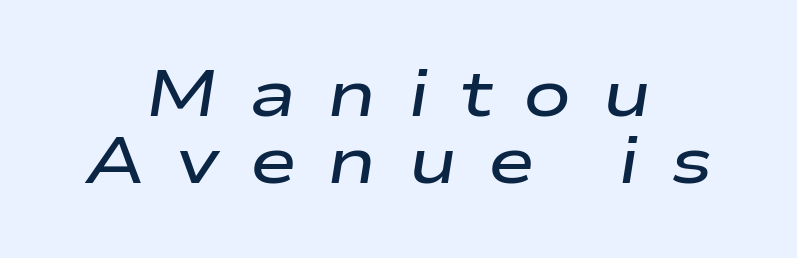
{"italic": "yes", "lean": "right", "slant_degrees": 9, "bold": "semi", "weight": "semibold", "width": "wide", "stroke_contrast": "low", "x_height": "medium", "monospaced": "no", "underline": "no", "align": "center", "line_spacing": "tight", "line_spacing_ratio": 1.05, "letter_spacing": "wide", "letter_spacing_em": 0.48, "glyph_px": 64}
